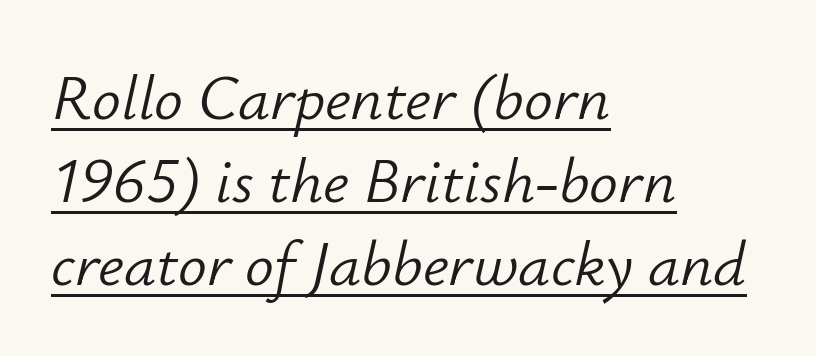
The image shows 64 px light type, italic (leaning right); set left-aligned, normal line spacing (1.3x), normal letter spacing, underlined; low stroke contrast and a small x-height.
